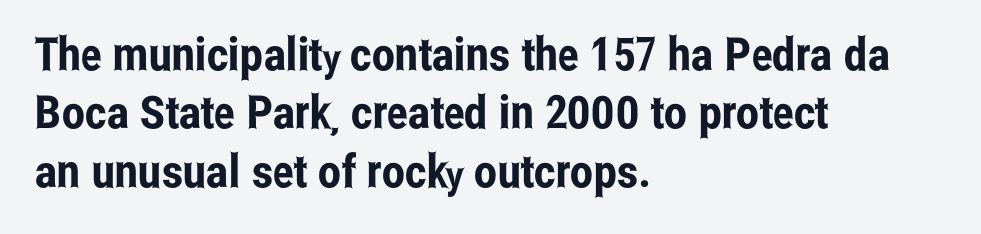
Characters follow at the spacing the type designer built in. Any mark beneath the type? The region is blank. These lines are rendered in a variable-pitch font. Alignment: flush left.
